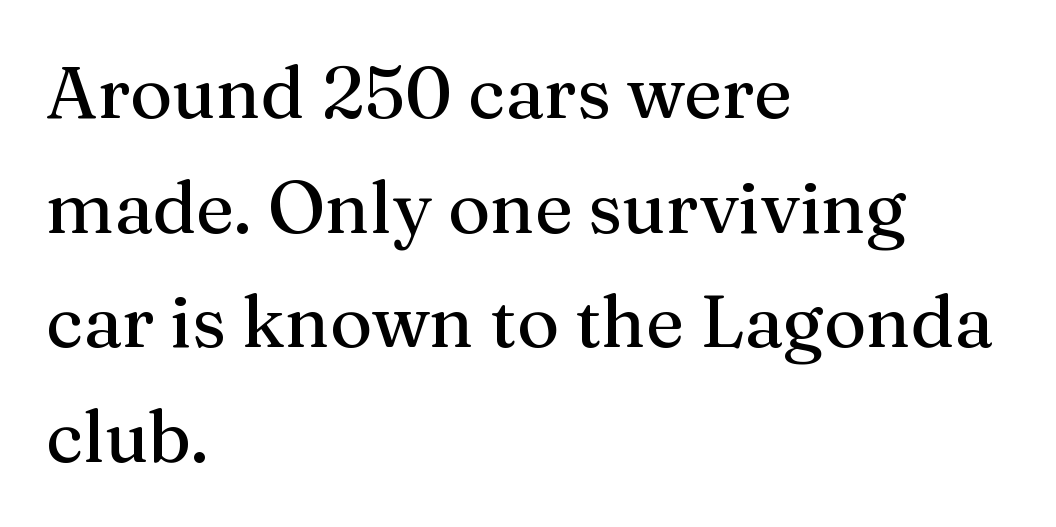
The image shows 73 px regular-weight serif type, upright; set left-aligned, normal line spacing (1.57x), normal letter spacing, not underlined; medium stroke contrast and a medium x-height.
